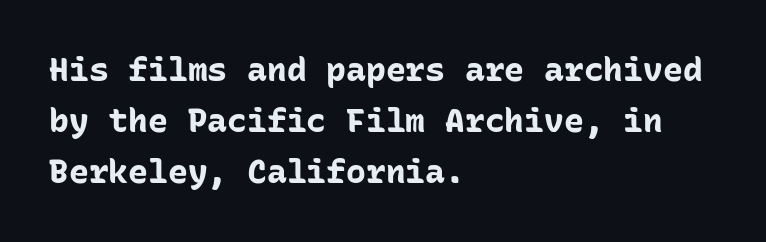
{"serif": "no", "italic": "no", "bold": "yes", "weight": "bold", "width": "normal", "stroke_contrast": "low", "x_height": "medium", "monospaced": "yes", "underline": "no", "align": "left", "line_spacing": "normal", "line_spacing_ratio": 1.55, "letter_spacing": "normal", "letter_spacing_em": 0.0, "glyph_px": 33}
